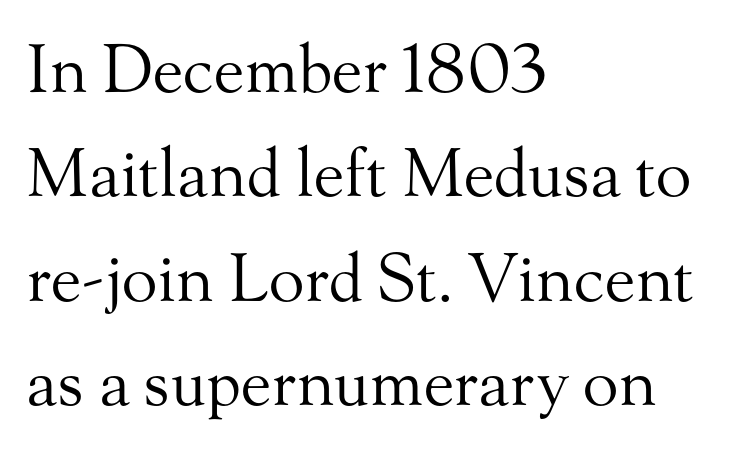
The leading is moderate, giving the passage an even texture. Looks like regular typesetting: each glyph gets only the width it needs. A typesetter would mark this as roman, not italic. Bold? No — there's no thickening of the strokes. Students, note that the glyphs here touch the page at normal intervals. A classic flush-left, rag-right setting is used for this passage.
